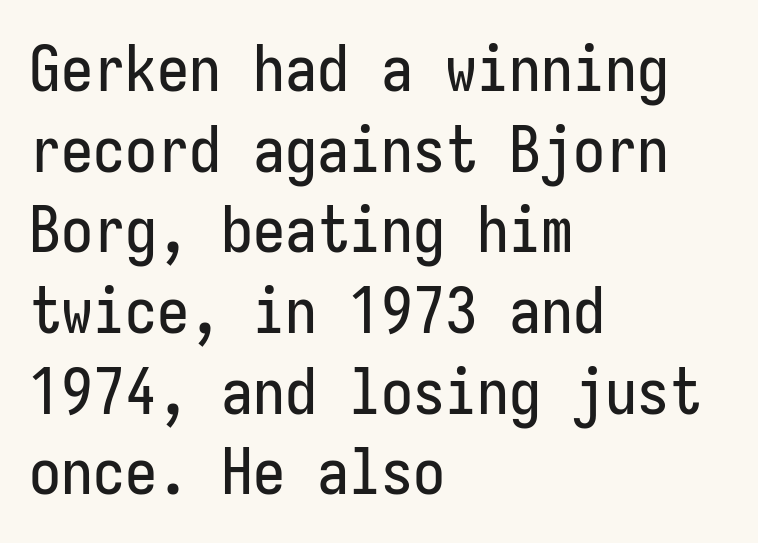
Vertically, the passage feels balanced, rows spaced as you'd expect. Each line starts at the same left margin while the right side varies. Look at the bottom of the vertical strokes: they stop flat, with no serifs. No extra tracking has been applied to these lines.
